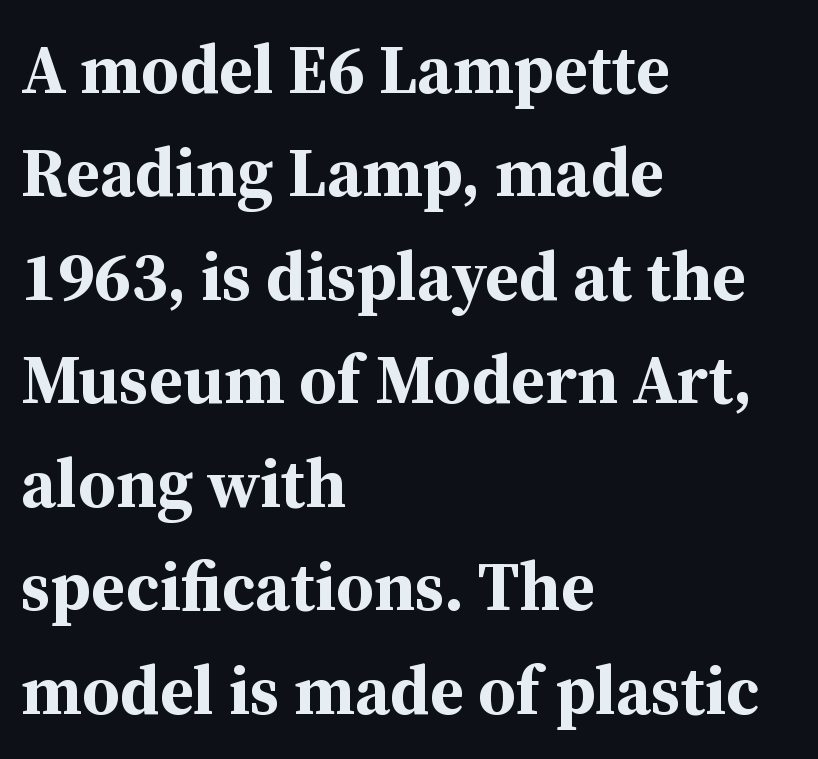
Plain, unruled lines of type. If you drew a ruler down the left edge, every line would touch it. Stroke thickness is high; the sample reads as a true bold. Check where the strokes stop: tiny serifs finish them off. The letters stand upright; this is a roman face.
